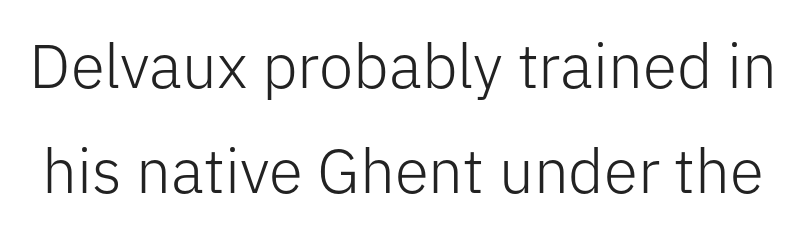
The rendering uses a moderate line-height, typical for paragraphs. A typesetter would label this face a sans. Is this a fixed-width face? No — the glyphs have proportional, varying widths. The string is rendered with underlining switched off.
